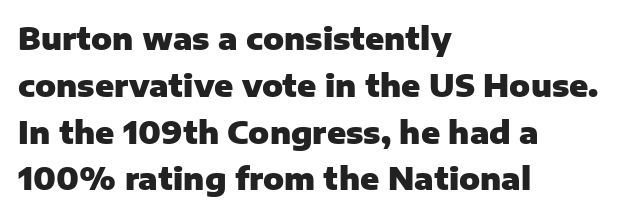
{"serif": "no", "italic": "no", "bold": "yes", "weight": "heavy", "width": "normal", "stroke_contrast": "low", "x_height": "medium", "monospaced": "no", "underline": "no", "align": "left", "line_spacing": "normal", "line_spacing_ratio": 1.51, "letter_spacing": "normal", "letter_spacing_em": 0.0, "glyph_px": 31}
